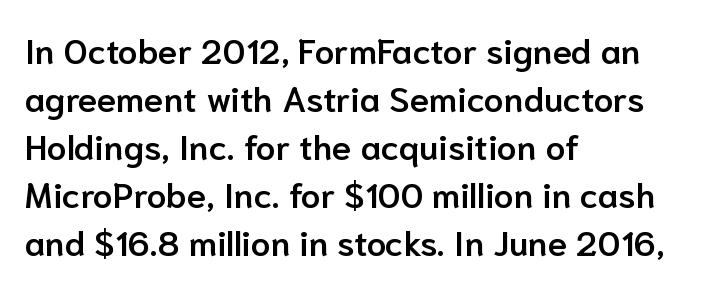
The specimen omits any rule beneath the text block's lines. Think of a printed novel: that variable character pitch is what you see here. I'd call this a sans setting — the letters go barefoot. No italicization has been applied; the sample stays upright. All the whitespace from short lines collects on the right. Baseline-to-baseline distance is the conventional proportion of letter height.
